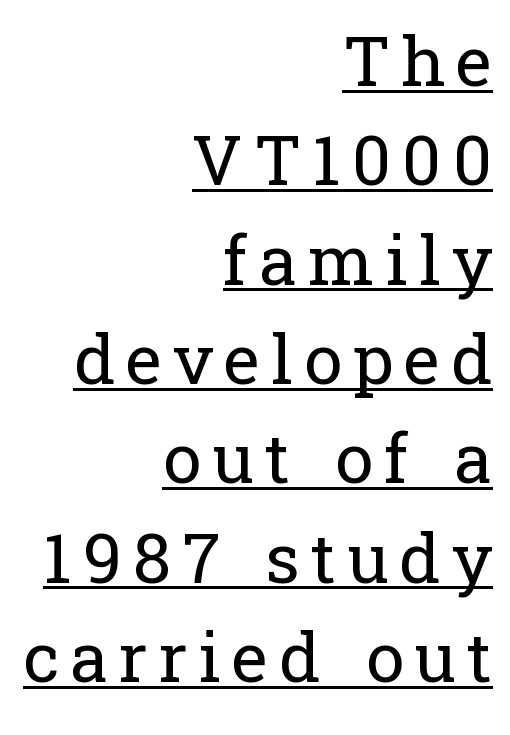
The image shows 69 px regular-weight serif type, upright; set right-aligned, normal line spacing (1.44x), underlined; low stroke contrast and a medium x-height.
